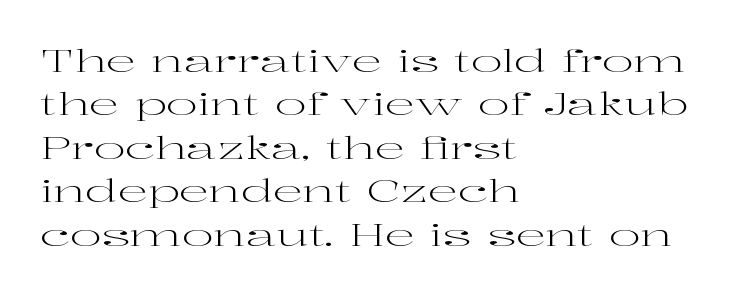
Q: Is the text bold? A: No.
Q: Is the text italic (slanted)? A: No, it is upright.
Q: Is the typeface a serif or a sans-serif typeface? A: Serif.
Q: Is the text underlined? A: No.
Q: How is the paragraph aligned? A: Left-aligned.
Q: Is the spacing between letters normal or unusually wide? A: Normal.
Q: Is the spacing between lines tight, normal or loose? A: Normal.
Q: Width (condensed, normal, or wide)? A: Wide.
Q: Stroke contrast? A: High.
Q: x-height? A: Medium.
Q: Monospaced? A: No.
